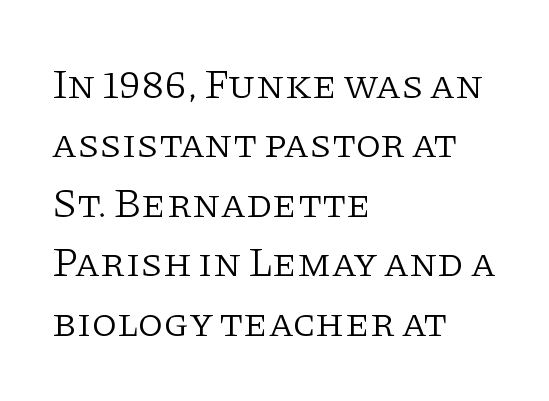
The image shows 41 px light serif type, upright; set left-aligned, normal line spacing (1.45x), normal letter spacing, not underlined; low stroke contrast and a large x-height.
